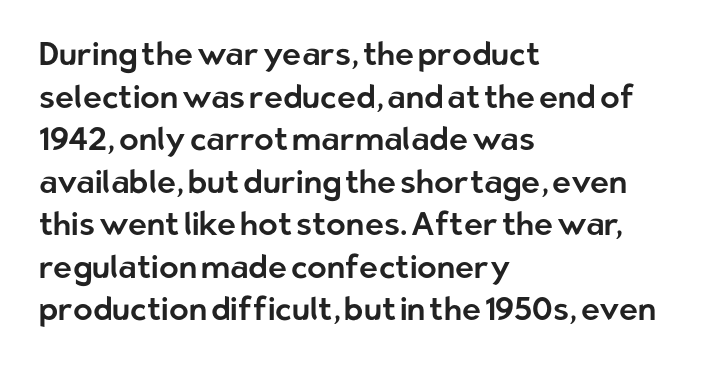
Every character sits straight up, as roman type does. Think of a printed novel: that variable character pitch is what you see here. Decoration check: the copy has no underline. Is there much room between lines? A standard amount, neither cramped nor airy. The characters display no serif detailing; their extremities are plain. Observe the ordinary spacing: letters are neighbours, not strangers.
